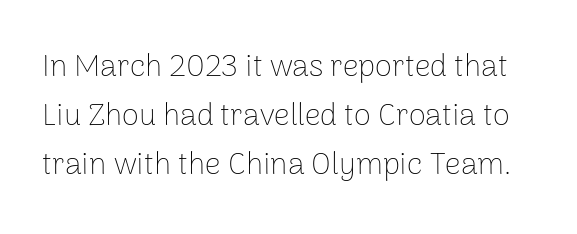
The passage shown stacks its lines at a standard gap. Clear beneath every line of the passage. Is this a heavy cut? Hardly; it is regular or lighter. You can tell from the bare stems that sans-serif type was used.
